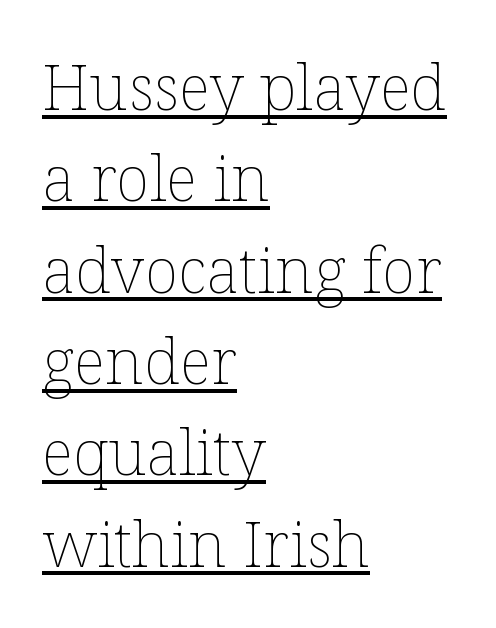
{"italic": "no", "bold": "no", "weight": "thin", "width": "normal", "stroke_contrast": "low", "x_height": "medium", "monospaced": "no", "underline": "yes", "align": "left", "line_spacing": "normal", "line_spacing_ratio": 1.45, "letter_spacing": "normal", "letter_spacing_em": 0.0, "glyph_px": 63}
